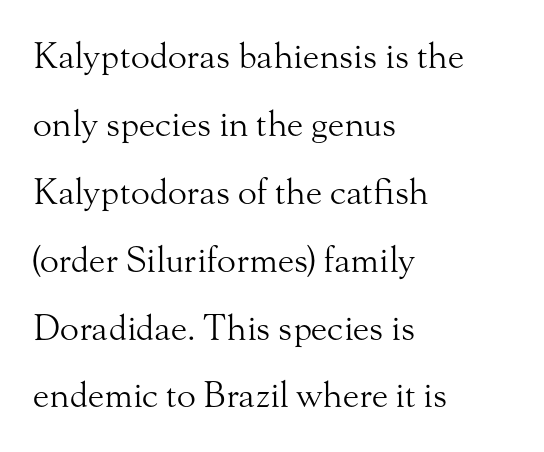
One glance says open: line gaps are wider than usual. Letterform terminals end in serifs throughout the passage. Spacing verdict: proportional, widths tailored to each character. Bare-footed words on every line. Short and long lines alike share a common starting point at left. The letterforms sit shoulder to shoulder at normal distance.
